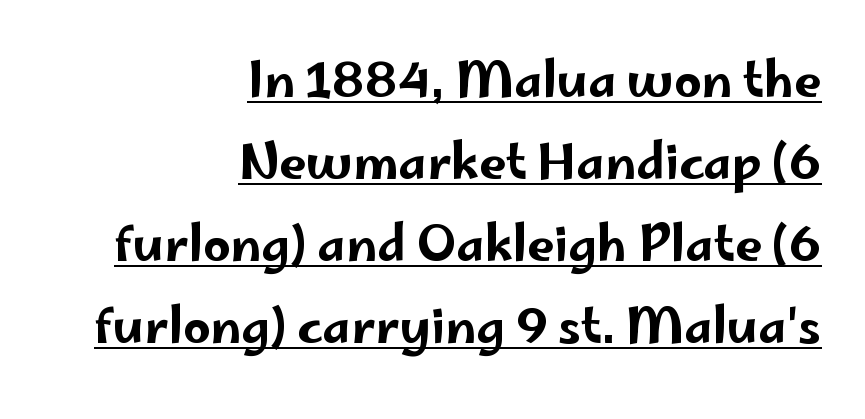
Q: Is the text italic (slanted)? A: No, it is upright.
Q: Is the typeface a serif or a sans-serif typeface? A: Sans-serif.
Q: Is the text underlined? A: Yes.
Q: How is the paragraph aligned? A: Right-aligned.
Q: Is the spacing between letters normal or unusually wide? A: Normal.
Q: Width (condensed, normal, or wide)? A: Wide.
Q: Stroke contrast? A: Low.
Q: x-height? A: Small.
Q: Monospaced? A: No.
